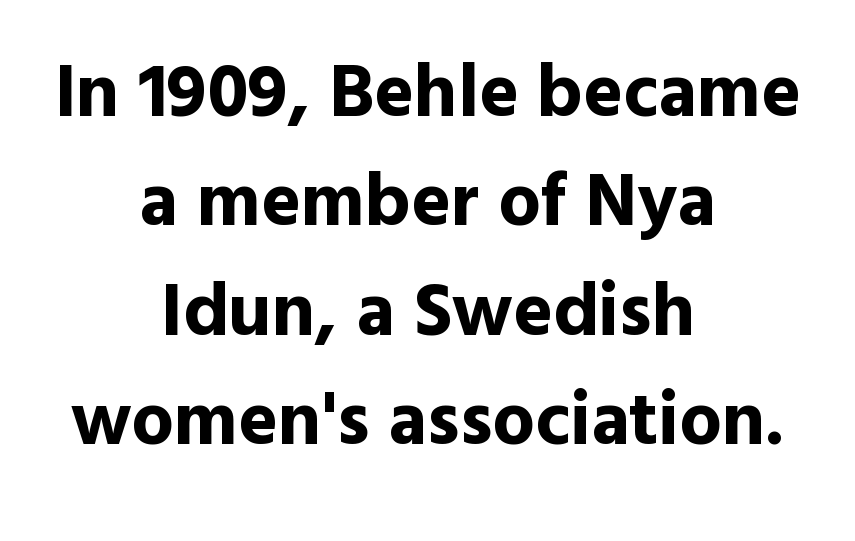
The font's upright variant was chosen for this text. Horizontally, the lines are justified to the midpoint only. Classification — sans serif. Nothing unusual about the tracking: characters are spaced as the font intends. Check the space under the baseline: it is left empty. The face used here is proportionally spaced, like ordinary book or web type.
